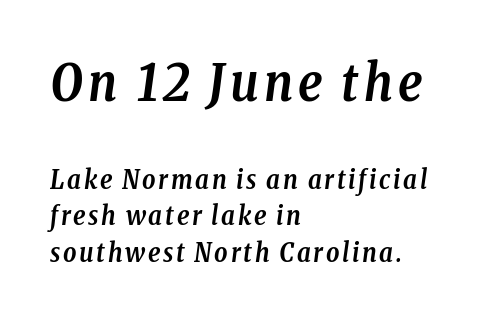
{"serif": "yes", "italic": "yes", "lean": "right", "slant_degrees": 8, "bold": "yes", "weight": "semibold", "width": "condensed", "stroke_contrast": "low", "x_height": "medium", "monospaced": "no", "underline": "no", "align": "left", "line_spacing": "normal", "line_spacing_ratio": 1.41, "larger_block": "first", "size_ratio": 1.96, "glyph_px": 51}
